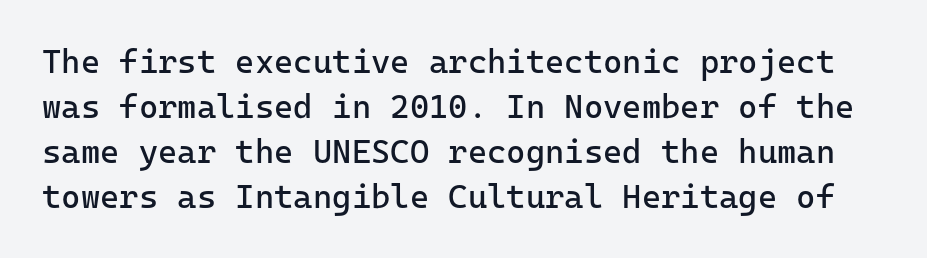
Q: Is the text bold? A: No.
Q: Is the text italic (slanted)? A: No, it is upright.
Q: Is the typeface a serif or a sans-serif typeface? A: Sans-serif.
Q: Is the text underlined? A: No.
Q: Is the spacing between letters normal or unusually wide? A: Normal.
Q: Is the spacing between lines tight, normal or loose? A: Normal.
Q: Width (condensed, normal, or wide)? A: Normal.
Q: Stroke contrast? A: Low.
Q: x-height? A: Medium.
